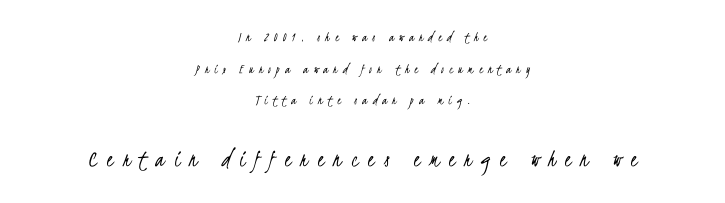
Q: Is the text bold? A: No.
Q: Is the text underlined? A: No.
Q: How is the paragraph aligned? A: Centered.
Q: Is the spacing between letters normal or unusually wide? A: Unusually wide.
Q: Is the spacing between lines tight, normal or loose? A: Loose.
Q: Which block of text is set in a larger size, the first (top) or the second (bottom)? A: The second (bottom) one.
